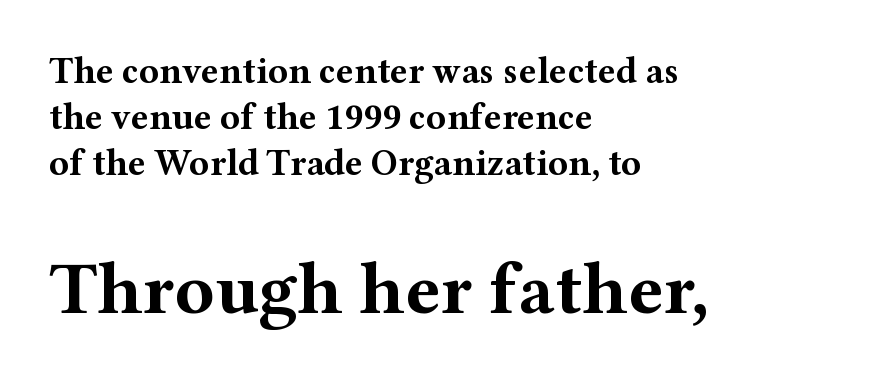
Q: Is the text bold? A: Yes.
Q: Is the text italic (slanted)? A: No, it is upright.
Q: Is the typeface a serif or a sans-serif typeface? A: Serif.
Q: Is the text underlined? A: No.
Q: How is the paragraph aligned? A: Left-aligned.
Q: Is the spacing between letters normal or unusually wide? A: Normal.
Q: Which block of text is set in a larger size, the first (top) or the second (bottom)? A: The second (bottom) one.
Q: Width (condensed, normal, or wide)? A: Wide.
Q: Stroke contrast? A: Medium.
Q: x-height? A: Medium.
Q: Monospaced? A: No.
